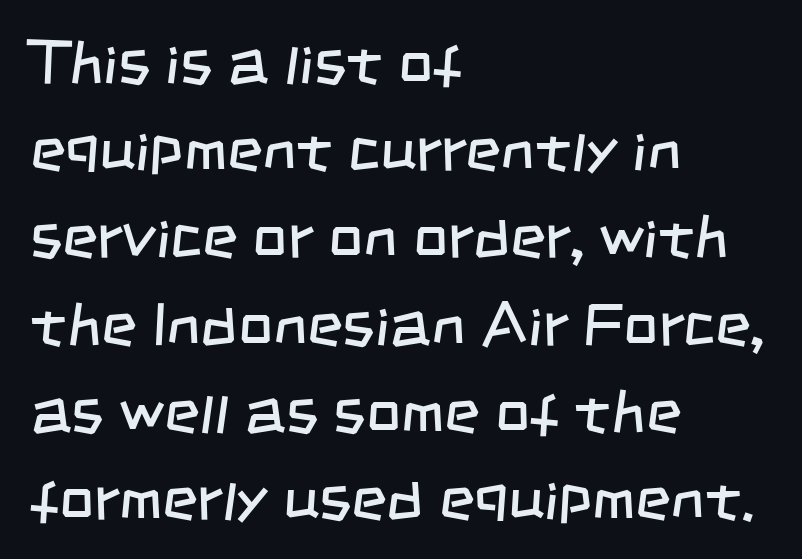
Q: Is the text bold? A: No.
Q: Is the typeface a serif or a sans-serif typeface? A: Sans-serif.
Q: Is the text underlined? A: No.
Q: How is the paragraph aligned? A: Left-aligned.
Q: Is the spacing between letters normal or unusually wide? A: Normal.
Q: Is the spacing between lines tight, normal or loose? A: Normal.
Q: Width (condensed, normal, or wide)? A: Condensed.
Q: Stroke contrast? A: Low.
Q: x-height? A: Large.
Q: Monospaced? A: No.
